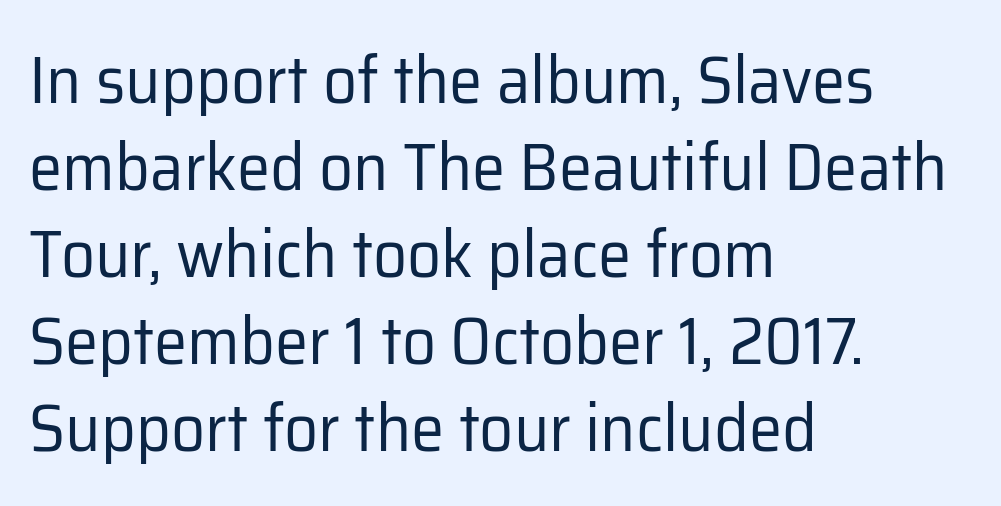
The image shows 67 px regular-weight sans-serif type, upright; set left-aligned, normal line spacing (1.3x), normal letter spacing, not underlined; low stroke contrast and a medium x-height.
